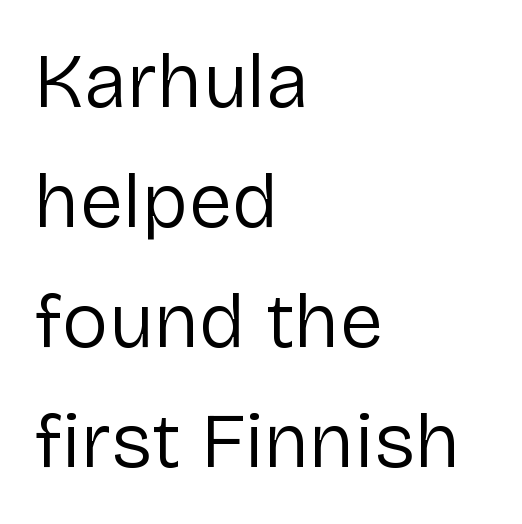
The image shows 78 px regular-weight sans-serif type, upright; set left-aligned, normal line spacing (1.54x), normal letter spacing, not underlined; low stroke contrast and a medium x-height.
